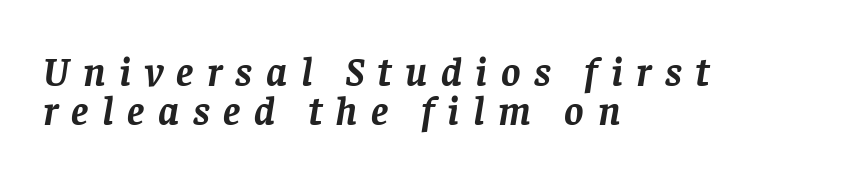
The image shows 41 px semibold serif type, italic (leaning right); set left-aligned, tight line spacing (0.96x), unusually wide letter spacing (+0.33 em), not underlined; low stroke contrast and a large x-height.
